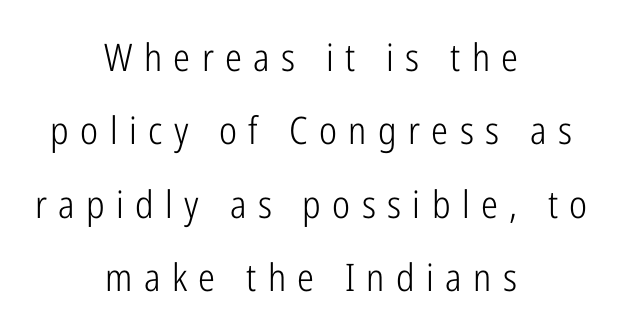
Q: Is the text bold? A: No.
Q: Is the text italic (slanted)? A: No, it is upright.
Q: Is the typeface a serif or a sans-serif typeface? A: Sans-serif.
Q: Is the text underlined? A: No.
Q: How is the paragraph aligned? A: Centered.
Q: Is the spacing between letters normal or unusually wide? A: Unusually wide.
Q: Is the spacing between lines tight, normal or loose? A: Loose.
Q: Width (condensed, normal, or wide)? A: Condensed.
Q: Stroke contrast? A: Low.
Q: x-height? A: Medium.
Q: Monospaced? A: No.
